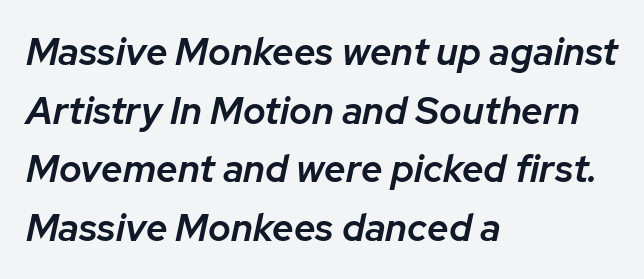
The image shows 38 px semibold type, italic (leaning right); set left-aligned, normal line spacing (1.54x), normal letter spacing, not underlined; low stroke contrast and a medium x-height.
